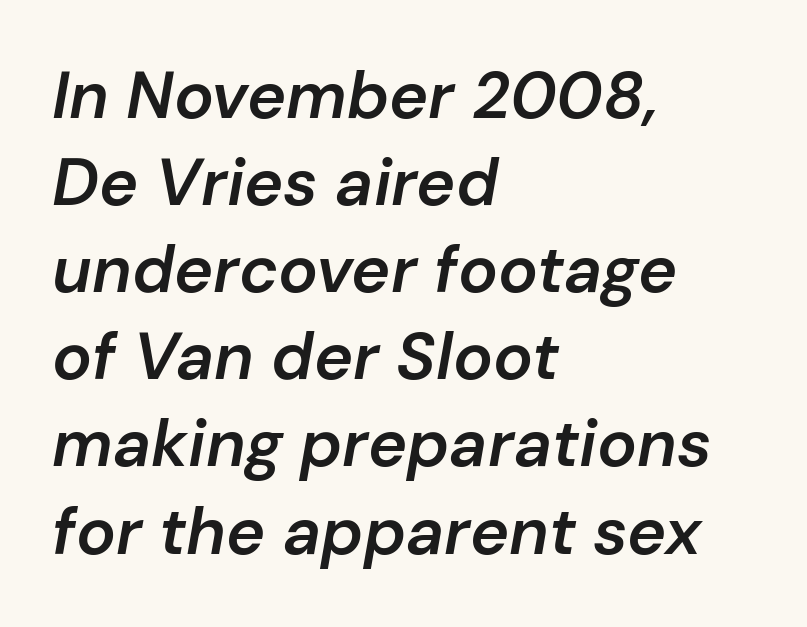
{"italic": "yes", "lean": "right", "slant_degrees": 10, "bold": "semi", "weight": "semibold", "width": "normal", "stroke_contrast": "low", "x_height": "medium", "monospaced": "no", "underline": "no", "align": "left", "line_spacing": "normal", "line_spacing_ratio": 1.32, "letter_spacing": "normal", "letter_spacing_em": 0.0, "glyph_px": 66}
